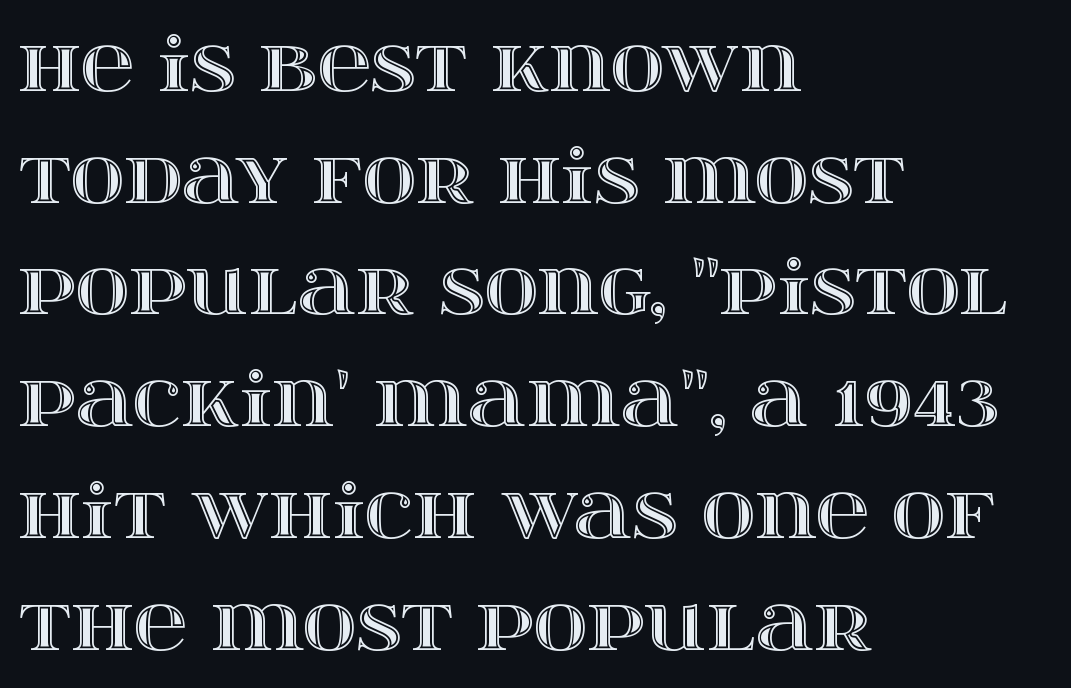
{"italic": "no", "width": "wide", "x_height": "large", "monospaced": "no", "underline": "no", "align": "left", "line_spacing": "normal", "line_spacing_ratio": 1.51, "letter_spacing": "normal", "letter_spacing_em": 0.0, "glyph_px": 74}
